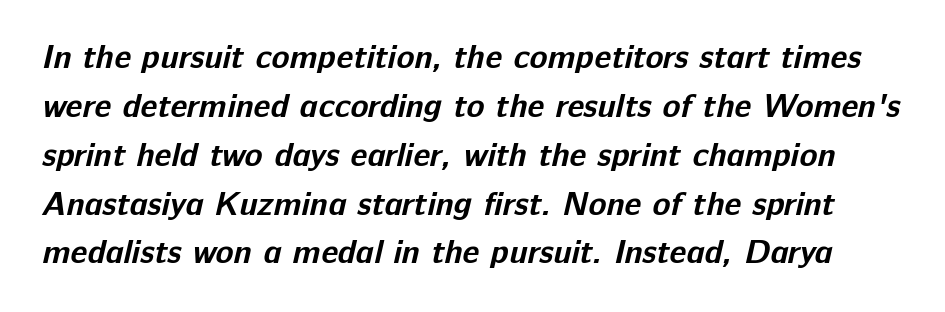
{"serif": "no", "bold": "yes", "weight": "bold", "width": "normal", "stroke_contrast": "low", "x_height": "medium", "monospaced": "no", "underline": "no", "line_spacing": "normal", "line_spacing_ratio": 1.48, "letter_spacing": "normal", "letter_spacing_em": 0.0, "glyph_px": 33}
